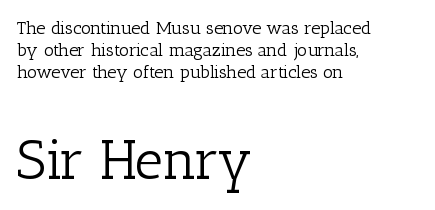
Tracking value appears to be zero — textbook default spacing. The rendering uses natural spacing where letterforms have individual widths. A roman cut, with each character standing at attention. Serifs: yes, visible at the terminals of the letterforms.
